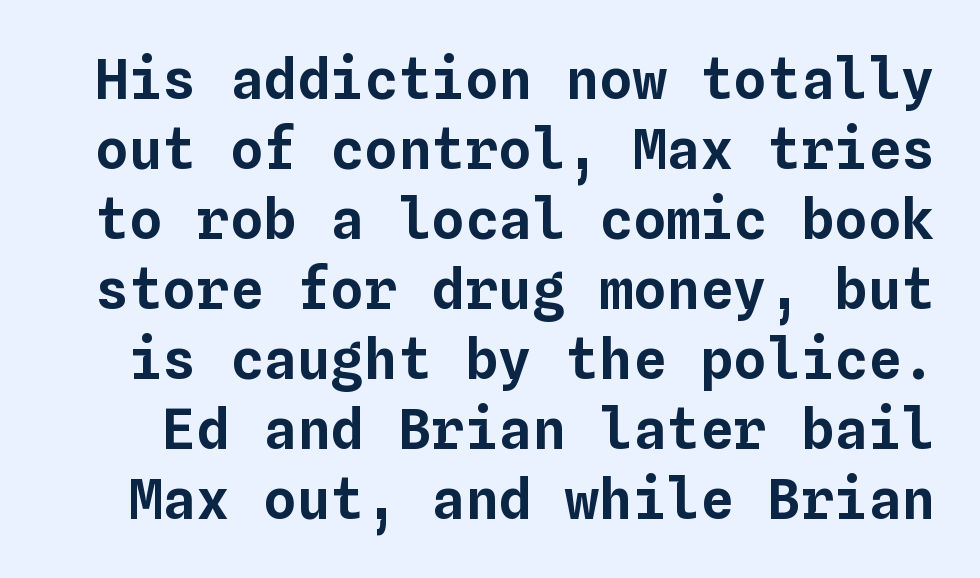
{"italic": "no", "width": "normal", "stroke_contrast": "low", "x_height": "medium", "monospaced": "yes", "underline": "no", "line_spacing": "normal", "line_spacing_ratio": 1.25, "letter_spacing": "normal", "letter_spacing_em": 0.0, "glyph_px": 56}
